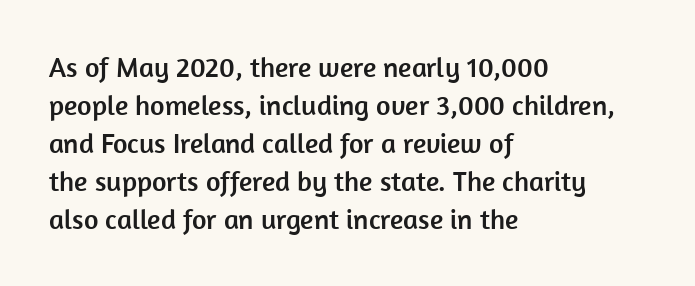
Q: Is the text italic (slanted)? A: No, it is upright.
Q: Is the typeface a serif or a sans-serif typeface? A: Sans-serif.
Q: Is the text underlined? A: No.
Q: How is the paragraph aligned? A: Left-aligned.
Q: Is the spacing between letters normal or unusually wide? A: Normal.
Q: Is the spacing between lines tight, normal or loose? A: Normal.
Q: Width (condensed, normal, or wide)? A: Normal.
Q: Stroke contrast? A: Low.
Q: x-height? A: Medium.
Q: Monospaced? A: No.
